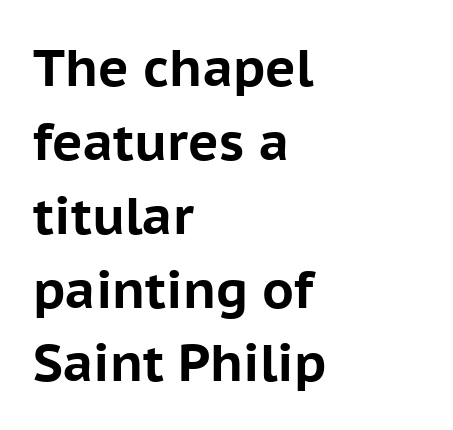
The image shows 52 px bold sans-serif type, upright; set left-aligned, normal line spacing (1.42x), normal letter spacing, not underlined; low stroke contrast and a medium x-height.
